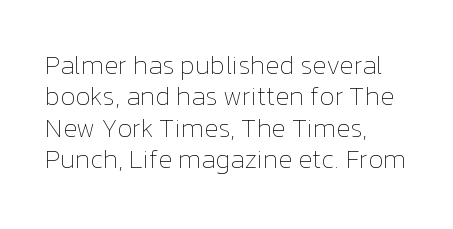
The image shows 26 px text type, upright; set left-aligned, line spacing 1.21x, normal letter spacing, not underlined.
